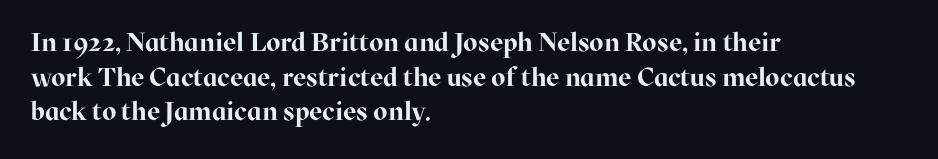
{"italic": "no", "bold": "yes", "underline": "no", "align": "left", "line_spacing": "normal", "line_spacing_ratio": 1.33, "letter_spacing": "normal", "letter_spacing_em": 0.0, "glyph_px": 26}
